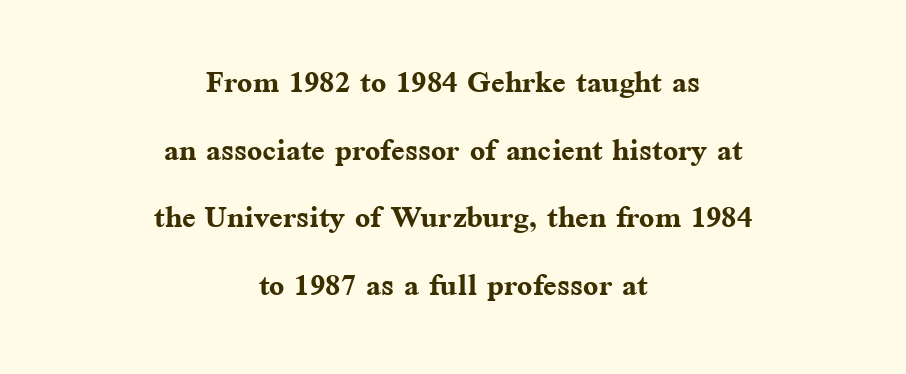
Descenders are the only things crossing below the line. Inter-character spacing is left at the font's built-in metrics. The lines in this sample share a center point and differ in where they start and stop. The block of text has a typical density, with ordinary space between rows. Little horizontal feet cap the strokes, marking this as serif type. Chunky letters — that's bold for sure.
